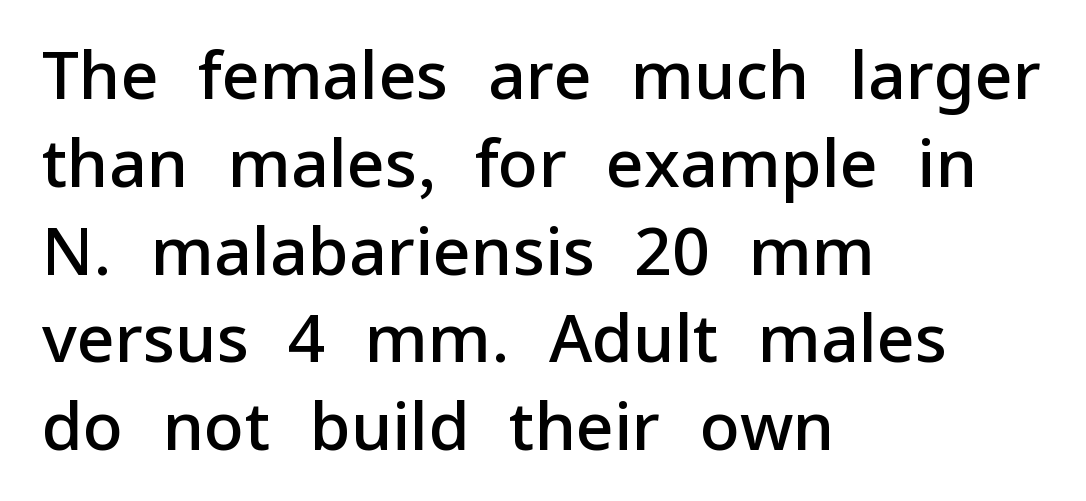
Q: Is the text bold? A: Semi-bold.
Q: Is the text italic (slanted)? A: No, it is upright.
Q: Is the typeface a serif or a sans-serif typeface? A: Sans-serif.
Q: Is the text underlined? A: No.
Q: How is the paragraph aligned? A: Left-aligned.
Q: Is the spacing between letters normal or unusually wide? A: Normal.
Q: Is the spacing between lines tight, normal or loose? A: Normal.
Q: Width (condensed, normal, or wide)? A: Normal.
Q: Stroke contrast? A: Low.
Q: x-height? A: Medium.
Q: Monospaced? A: No.
